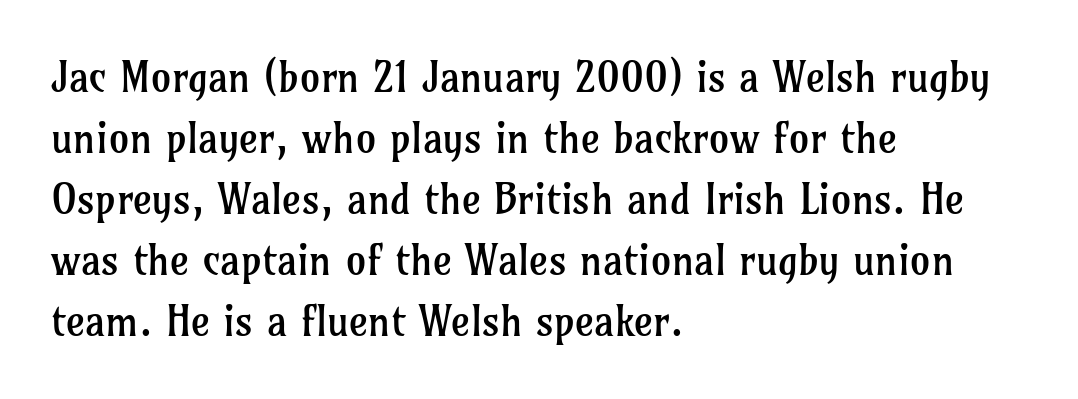
Q: Is the text bold? A: No.
Q: Is the text italic (slanted)? A: No, it is upright.
Q: Is the typeface a serif or a sans-serif typeface? A: Serif.
Q: Is the text underlined? A: No.
Q: How is the paragraph aligned? A: Left-aligned.
Q: Is the spacing between letters normal or unusually wide? A: Normal.
Q: Is the spacing between lines tight, normal or loose? A: Normal.
Q: Width (condensed, normal, or wide)? A: Normal.
Q: Stroke contrast? A: Low.
Q: x-height? A: Medium.
Q: Monospaced? A: No.
